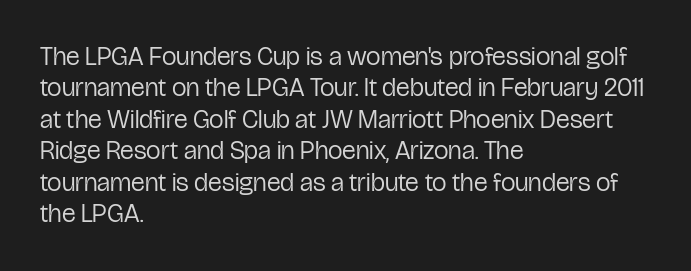
What stands out about the letter spacing? Nothing — it is the standard amount. The rendering anchors every line to the left-hand side. A light-to-regular cut is what we see here. Ordinary non-slanted type is in use.
